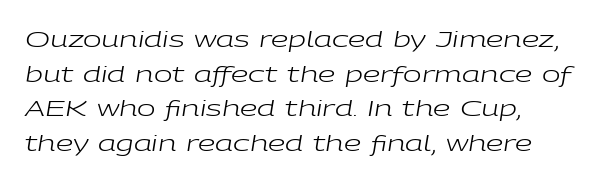
The image shows 22 px text type, italic (leaning right); set left-aligned, normal line spacing (1.57x), normal letter spacing, not underlined.
